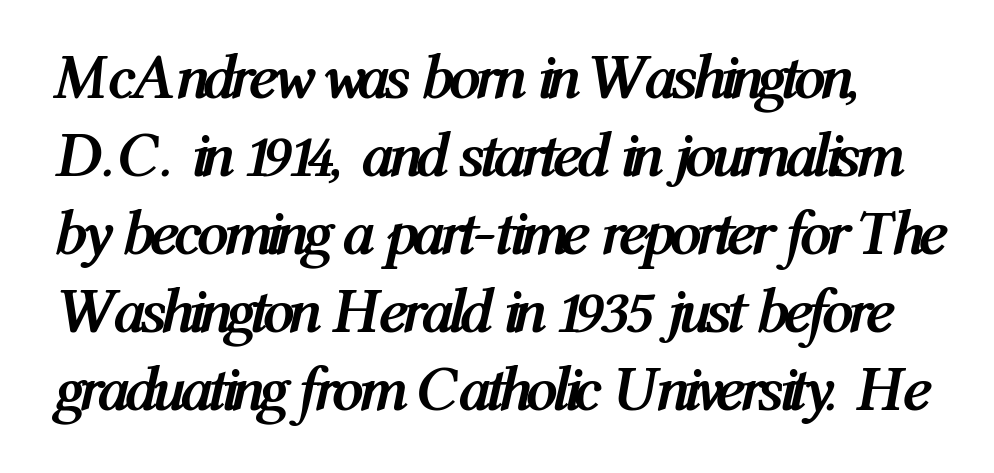
Q: Is the text bold? A: Yes.
Q: Is the text italic (slanted)? A: Yes, it leans right by about 12 degrees.
Q: Is the text underlined? A: No.
Q: Is the spacing between letters normal or unusually wide? A: Normal.
Q: Width (condensed, normal, or wide)? A: Condensed.
Q: Stroke contrast? A: Medium.
Q: x-height? A: Medium.
Q: Monospaced? A: No.
